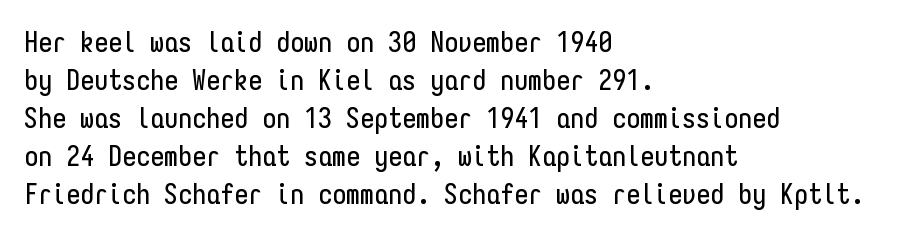
The image shows 28 px condensed sans-serif type, upright, monospaced; set left-aligned, normal line spacing (1.36x), normal letter spacing, not underlined; low stroke contrast and a medium x-height.
